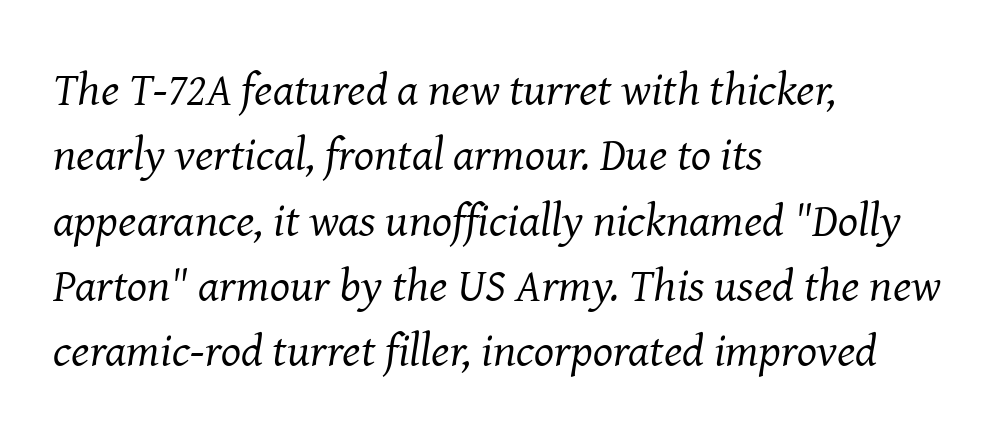
Compared with typical paragraphs, the rows here are spaced about the same. The horizontal fit of the characters is conventional and even. The letters advance in unequal steps, a hallmark of proportional type. Serif or sans? Serif — the stroke terminals have little feet.
